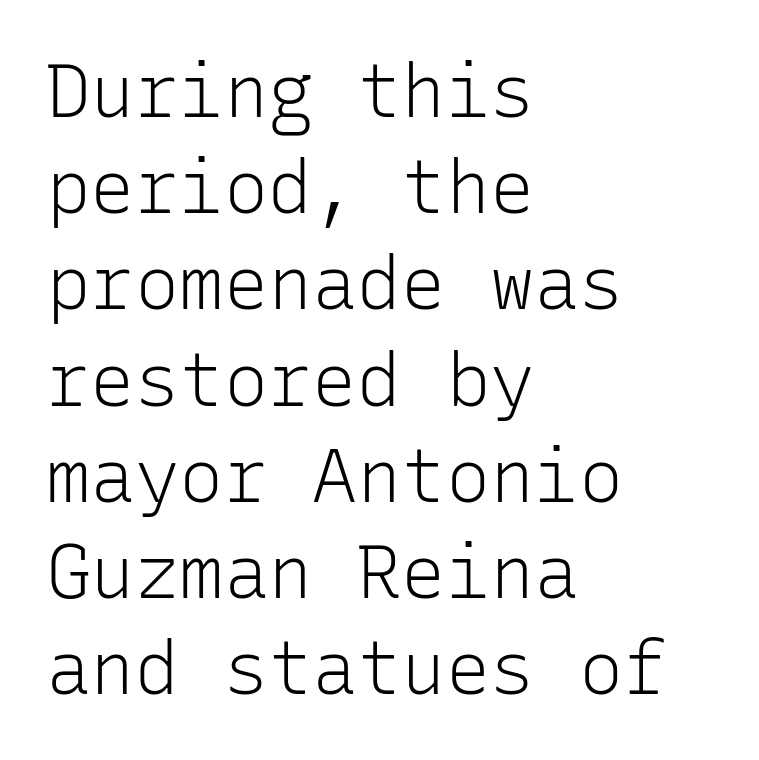
Q: Is the text bold? A: No.
Q: Is the text italic (slanted)? A: No, it is upright.
Q: Is the typeface a serif or a sans-serif typeface? A: Sans-serif.
Q: Is the text underlined? A: No.
Q: How is the paragraph aligned? A: Left-aligned.
Q: Is the spacing between letters normal or unusually wide? A: Normal.
Q: Is the spacing between lines tight, normal or loose? A: Normal.
Q: Width (condensed, normal, or wide)? A: Normal.
Q: Stroke contrast? A: Low.
Q: x-height? A: Medium.
Q: Monospaced? A: Yes.
